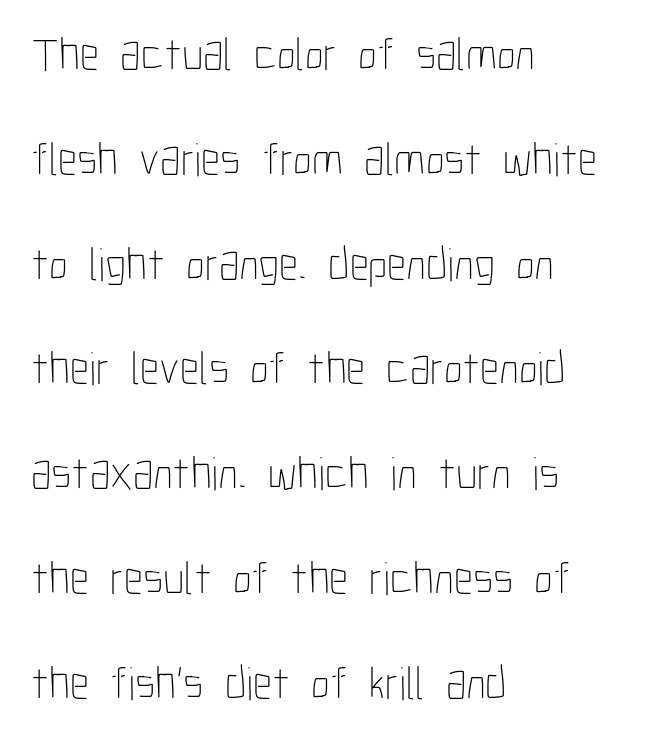
The image shows 47 px thin, condensed type, upright; set left-aligned, loose line spacing (2.23x), normal letter spacing, not underlined; low stroke contrast and a medium x-height.
